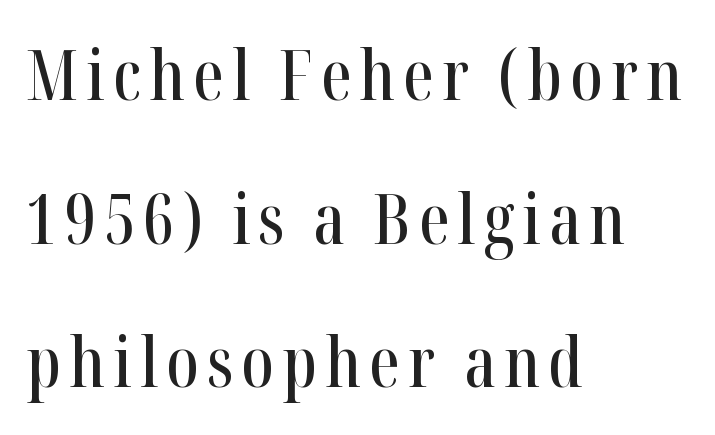
Character widths vary here, with narrow letters taking less room than wide ones. The passage shown is typeset with a serif family. What's the leading like? Stretched, with rows far apart. A classic flush-left, rag-right setting is used for this passage.
